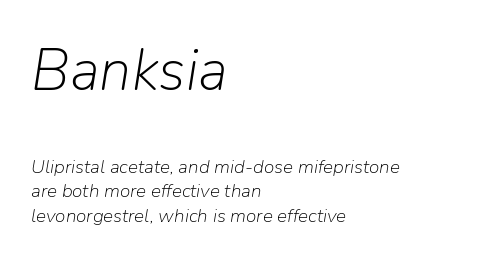
The image shows 58 px light type, italic (leaning right); set left-aligned, normal line spacing (1.3x), normal letter spacing, not underlined; the first (top) block is 3.05x larger; low stroke contrast and a medium x-height.
